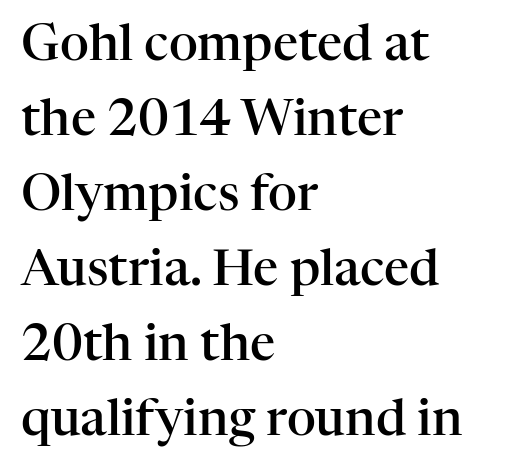
{"serif": "yes", "italic": "no", "bold": "semi", "weight": "semibold", "width": "normal", "stroke_contrast": "high", "x_height": "medium", "monospaced": "no", "underline": "no", "align": "left", "line_spacing": "normal", "line_spacing_ratio": 1.5, "letter_spacing": "normal", "letter_spacing_em": 0.0, "glyph_px": 50}
